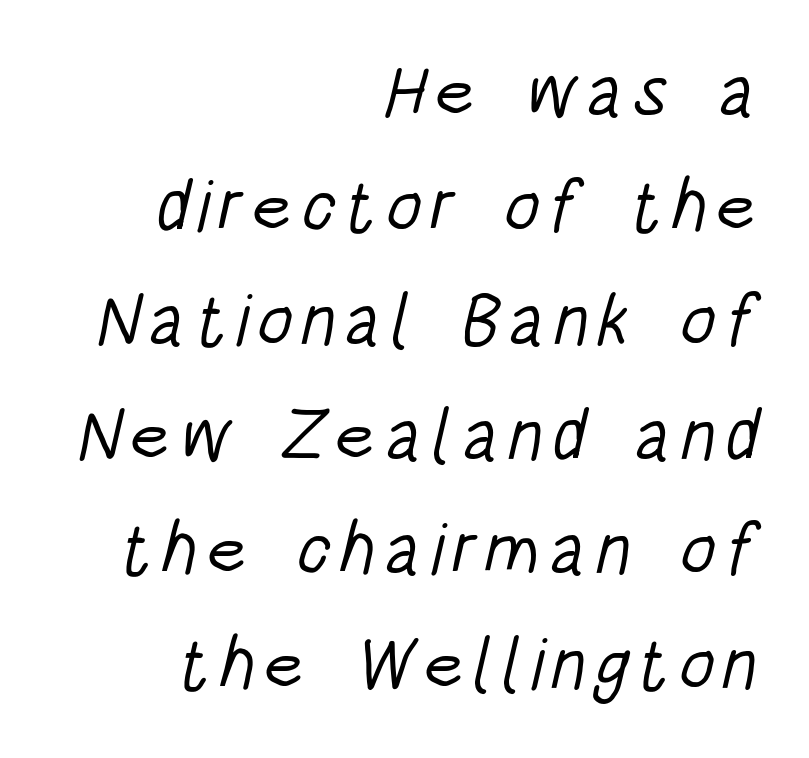
{"serif": "no", "bold": "no", "weight": "light", "width": "condensed", "stroke_contrast": "low", "x_height": "large", "monospaced": "no", "underline": "no", "align": "right", "line_spacing": "normal", "line_spacing_ratio": 1.57, "glyph_px": 73}
